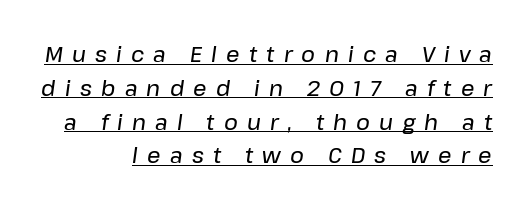
Q: Is the text italic (slanted)? A: Yes, it leans right by about 8 degrees.
Q: Is the text underlined? A: Yes.
Q: How is the paragraph aligned? A: Right-aligned.
Q: Is the spacing between letters normal or unusually wide? A: Unusually wide.
Q: Is the spacing between lines tight, normal or loose? A: Normal.
